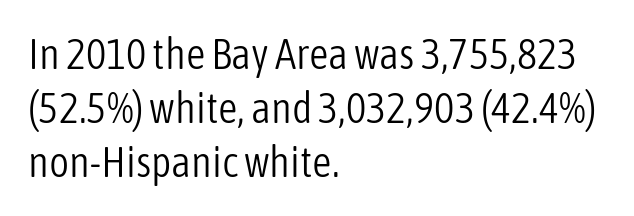
Designer's note — italics off, roman on. The text block is weighted toward the left margin, trailing off unevenly rightward. Think of a printed novel: that variable character pitch is what you see here. This rendering employs a face without finishing strokes, i.e., a sans-serif.
